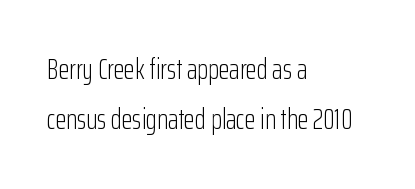
The image shows 28 px light, condensed sans-serif type, upright; set left-aligned, line spacing 1.77x, normal letter spacing, not underlined; low stroke contrast and a medium x-height.
